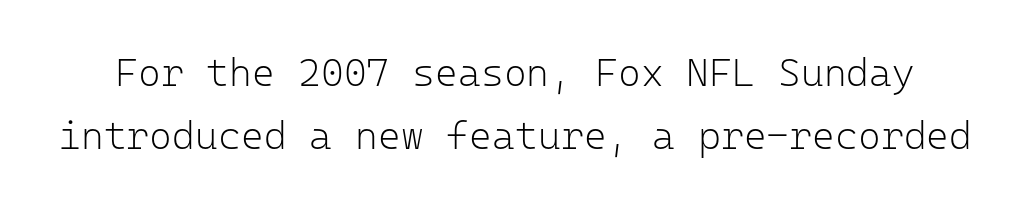
{"serif": "no", "italic": "no", "bold": "no", "weight": "light", "width": "normal", "stroke_contrast": "low", "x_height": "medium", "monospaced": "yes", "underline": "no", "line_spacing": "normal", "line_spacing_ratio": 1.62, "letter_spacing": "normal", "letter_spacing_em": 0.0, "glyph_px": 39}
